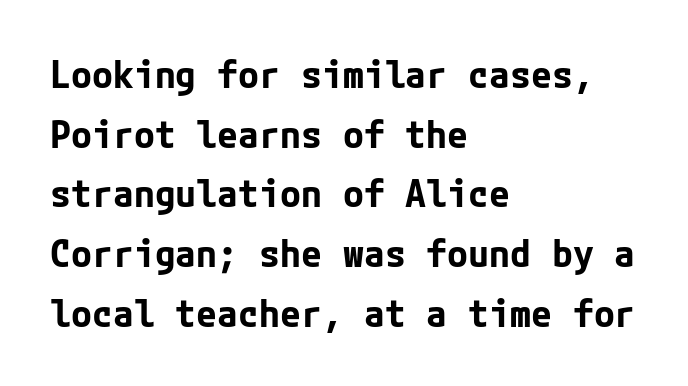
Q: Is the text bold? A: Yes.
Q: Is the text italic (slanted)? A: No, it is upright.
Q: Is the typeface a serif or a sans-serif typeface? A: Sans-serif.
Q: Is the text underlined? A: No.
Q: How is the paragraph aligned? A: Left-aligned.
Q: Is the spacing between letters normal or unusually wide? A: Normal.
Q: Is the spacing between lines tight, normal or loose? A: Normal.
Q: Width (condensed, normal, or wide)? A: Normal.
Q: Stroke contrast? A: Low.
Q: x-height? A: Medium.
